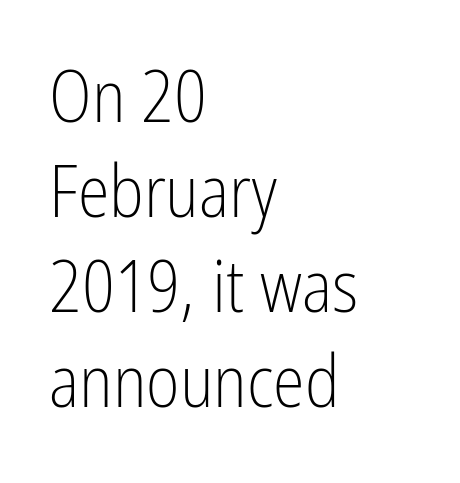
The type is set solid horizontally, with unmodified tracking. This reads as an unemphasized weight, regular at the heaviest. Character widths vary here, with narrow letters taking less room than wide ones. Descender tails drop into unmarked territory. Reading down the column, the eye jumps a familiar distance to each next line. Nothing sits at the stroke ends, so this counts as sans-serif.
